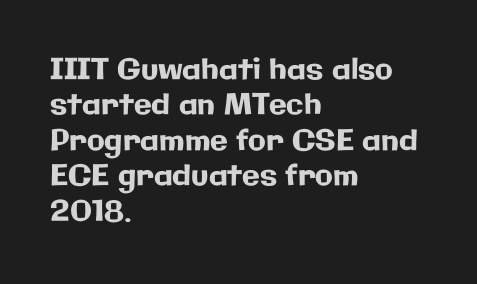
{"serif": "no", "italic": "no", "width": "normal", "stroke_contrast": "low", "x_height": "medium", "monospaced": "no", "underline": "no", "align": "left", "line_spacing_ratio": 1.22, "letter_spacing": "normal", "letter_spacing_em": 0.0, "glyph_px": 29}
